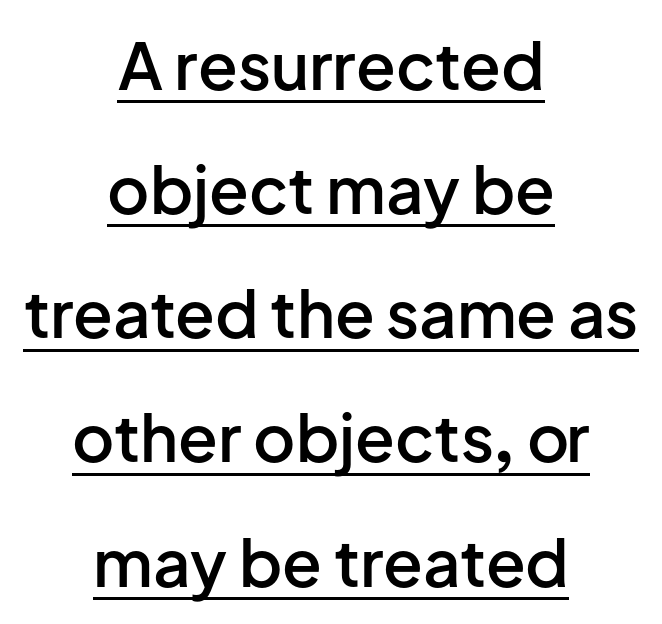
{"serif": "no", "italic": "no", "bold": "semi", "weight": "semibold", "width": "normal", "stroke_contrast": "low", "x_height": "medium", "monospaced": "no", "underline": "yes", "align": "center", "line_spacing": "loose", "line_spacing_ratio": 1.91, "letter_spacing": "normal", "letter_spacing_em": 0.0, "glyph_px": 65}
